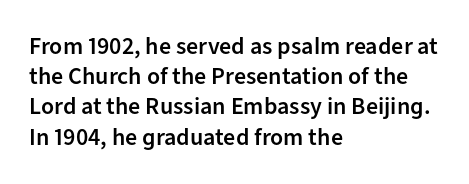
These lines are set flush left with a ragged right edge. Reading down the column, the eye jumps a familiar distance to each next line. The face used here is a semibold: visibly heavier than regular, lighter than bold. The specimen omits any rule beneath the text block's lines. Spacing between characters is what you'd get straight out of the box.
